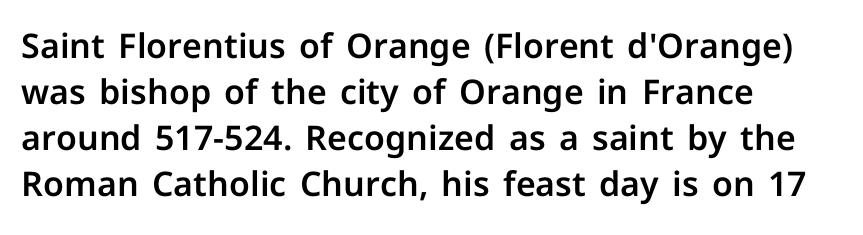
The image shows 34 px sans-serif type, upright; set left-aligned, normal line spacing (1.35x), normal letter spacing, not underlined; low stroke contrast and a medium x-height.
